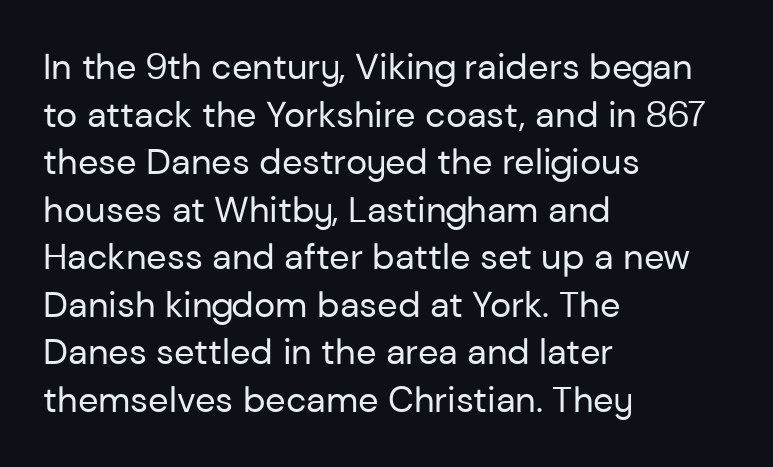
{"serif": "no", "italic": "no", "bold": "no", "weight": "regular", "width": "normal", "stroke_contrast": "low", "x_height": "medium", "monospaced": "no", "underline": "no", "align": "left", "line_spacing": "normal", "line_spacing_ratio": 1.32, "letter_spacing": "normal", "letter_spacing_em": 0.0, "glyph_px": 36}
